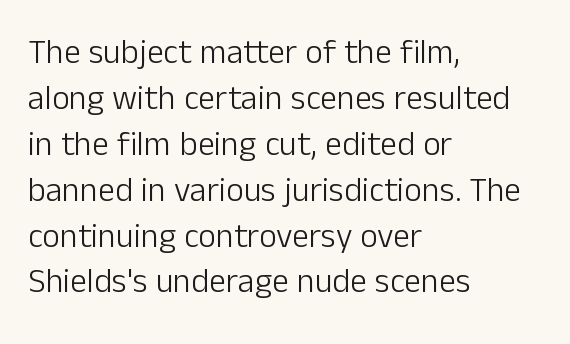
{"serif": "no", "italic": "no", "bold": "no", "weight": "light", "width": "normal", "stroke_contrast": "low", "x_height": "medium", "monospaced": "no", "underline": "no", "align": "left", "line_spacing": "normal", "line_spacing_ratio": 1.35, "letter_spacing": "normal", "letter_spacing_em": 0.0, "glyph_px": 34}
